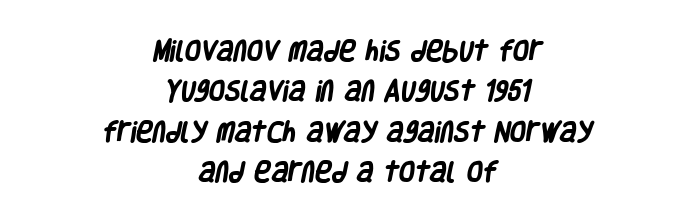
{"bold": "yes", "underline": "no", "align": "center", "line_spacing_ratio": 1.76, "letter_spacing": "normal", "letter_spacing_em": 0.0, "glyph_px": 23}
